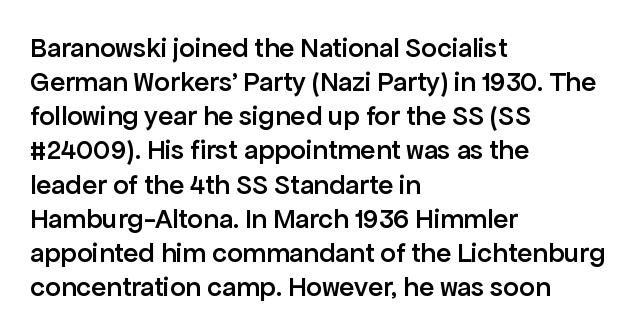
The image shows 28 px semibold sans-serif type, upright; set left-aligned, line spacing 1.22x, normal letter spacing, not underlined; low stroke contrast and a medium x-height.
